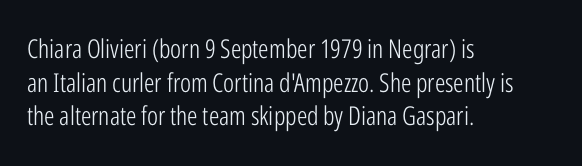
Q: Is the text bold? A: No.
Q: Is the text italic (slanted)? A: No, it is upright.
Q: Is the text underlined? A: No.
Q: How is the paragraph aligned? A: Left-aligned.
Q: Is the spacing between letters normal or unusually wide? A: Normal.
Q: Is the spacing between lines tight, normal or loose? A: Normal.
